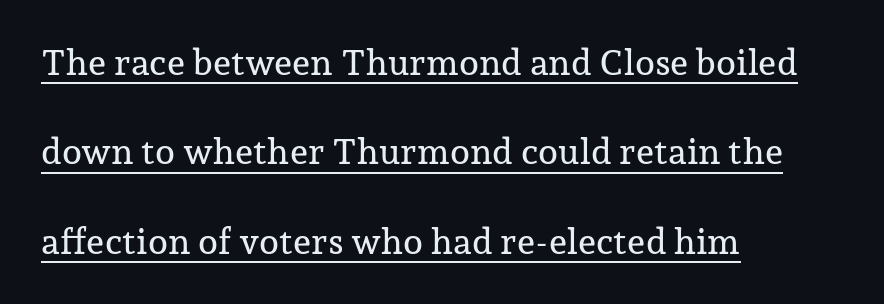
Q: Is the text italic (slanted)? A: No, it is upright.
Q: Is the typeface a serif or a sans-serif typeface? A: Serif.
Q: Is the text underlined? A: Yes.
Q: How is the paragraph aligned? A: Left-aligned.
Q: Is the spacing between letters normal or unusually wide? A: Normal.
Q: Is the spacing between lines tight, normal or loose? A: Loose.
Q: Width (condensed, normal, or wide)? A: Normal.
Q: Stroke contrast? A: Low.
Q: x-height? A: Medium.
Q: Monospaced? A: No.
